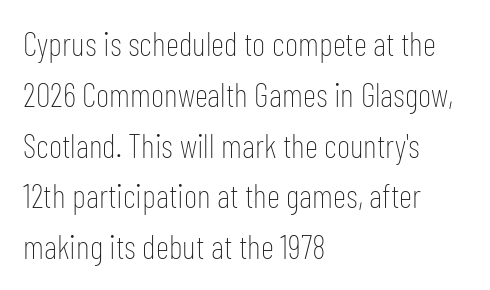
The image shows 33 px thin, condensed sans-serif type, upright; set left-aligned, normal line spacing (1.54x), normal letter spacing, not underlined; low stroke contrast and a medium x-height.
